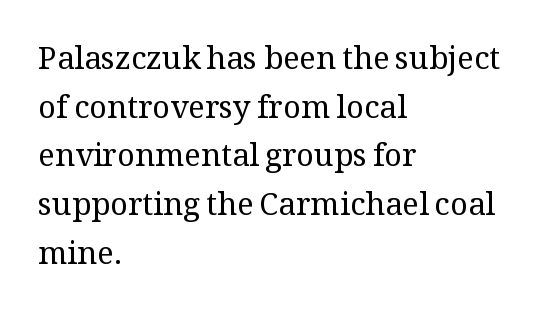
Q: Is the text bold? A: No.
Q: Is the text italic (slanted)? A: No, it is upright.
Q: Is the typeface a serif or a sans-serif typeface? A: Serif.
Q: Is the text underlined? A: No.
Q: How is the paragraph aligned? A: Left-aligned.
Q: Is the spacing between letters normal or unusually wide? A: Normal.
Q: Is the spacing between lines tight, normal or loose? A: Normal.
Q: Width (condensed, normal, or wide)? A: Normal.
Q: Stroke contrast? A: Medium.
Q: x-height? A: Medium.
Q: Monospaced? A: No.
